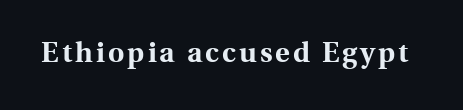
The image shows 28 px bold serif type, upright; set not underlined; a medium x-height.
